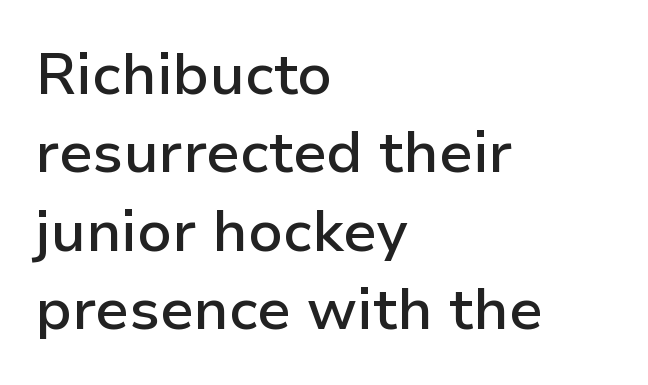
Q: Is the text bold? A: Semi-bold.
Q: Is the text italic (slanted)? A: No, it is upright.
Q: Is the typeface a serif or a sans-serif typeface? A: Sans-serif.
Q: Is the text underlined? A: No.
Q: How is the paragraph aligned? A: Left-aligned.
Q: Is the spacing between letters normal or unusually wide? A: Normal.
Q: Is the spacing between lines tight, normal or loose? A: Normal.
Q: Width (condensed, normal, or wide)? A: Normal.
Q: Stroke contrast? A: Low.
Q: x-height? A: Medium.
Q: Monospaced? A: No.
